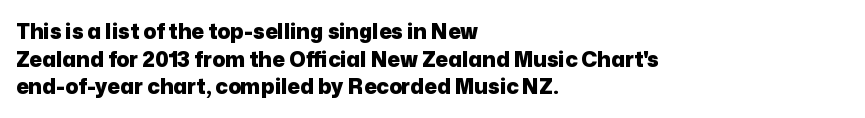
The image shows 21 px bold type, upright; set left-aligned, normal line spacing (1.32x), normal letter spacing, not underlined.
